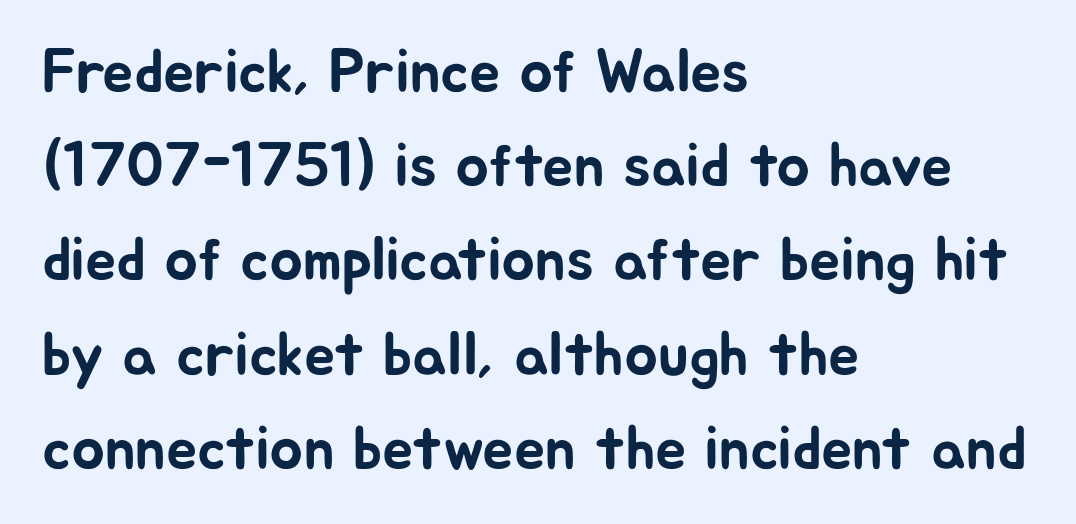
Q: Is the text italic (slanted)? A: No, it is upright.
Q: Is the typeface a serif or a sans-serif typeface? A: Sans-serif.
Q: Is the text underlined? A: No.
Q: How is the paragraph aligned? A: Left-aligned.
Q: Is the spacing between letters normal or unusually wide? A: Normal.
Q: Is the spacing between lines tight, normal or loose? A: Normal.
Q: Width (condensed, normal, or wide)? A: Normal.
Q: Stroke contrast? A: Low.
Q: x-height? A: Medium.
Q: Monospaced? A: No.
